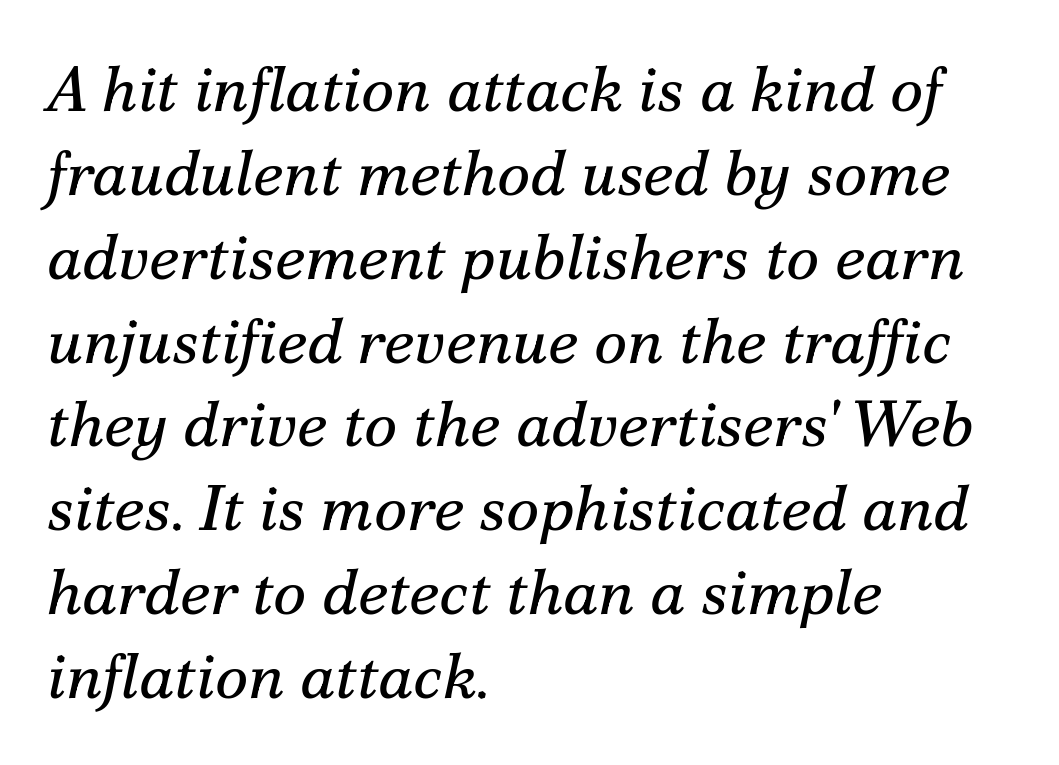
These lines are rendered in a variable-pitch font. The paragraph has a hard left edge and a soft right edge. The passage shown is typeset with a serif family. The face used here is rendered with its standard letterfit. Tall strokes in this sample are angled rather than plumb. If you measured baseline to baseline, you'd find a middling distance.
